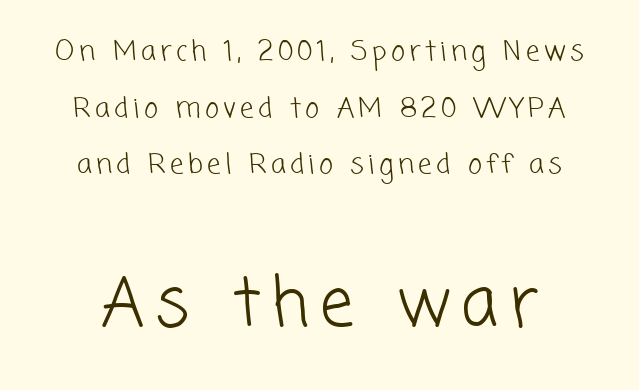
Q: Is the text bold? A: No.
Q: Is the typeface a serif or a sans-serif typeface? A: Sans-serif.
Q: Is the text underlined? A: No.
Q: How is the paragraph aligned? A: Centered.
Q: Is the spacing between lines tight, normal or loose? A: Loose.
Q: Which block of text is set in a larger size, the first (top) or the second (bottom)? A: The second (bottom) one.
Q: Width (condensed, normal, or wide)? A: Normal.
Q: Stroke contrast? A: Low.
Q: x-height? A: Medium.
Q: Monospaced? A: No.
